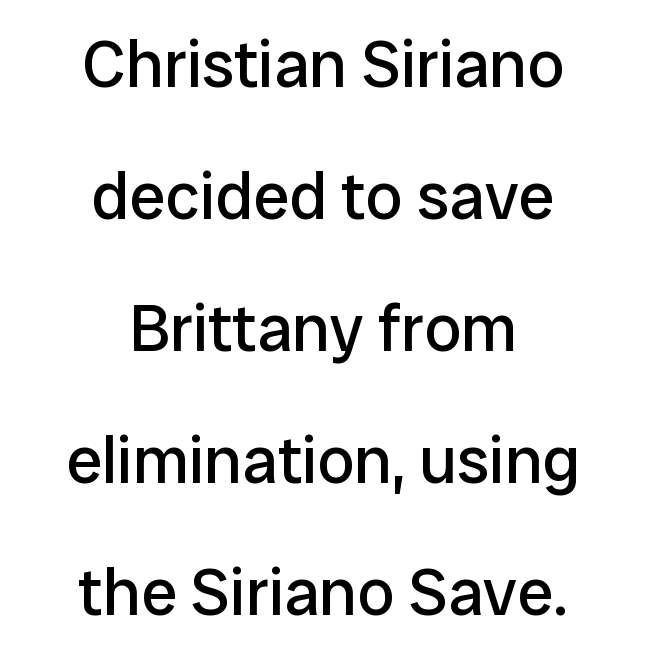
The image shows 66 px regular-weight sans-serif type, upright; set centered, loose line spacing (2.0x), normal letter spacing, not underlined; low stroke contrast and a medium x-height.
